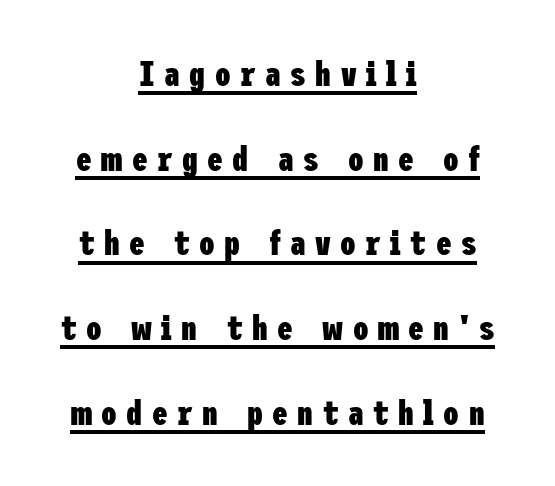
The image shows 35 px heavy, condensed sans-serif type, upright; set centered, loose line spacing (2.42x), unusually wide letter spacing (+0.27 em), underlined; low stroke contrast and a medium x-height.
